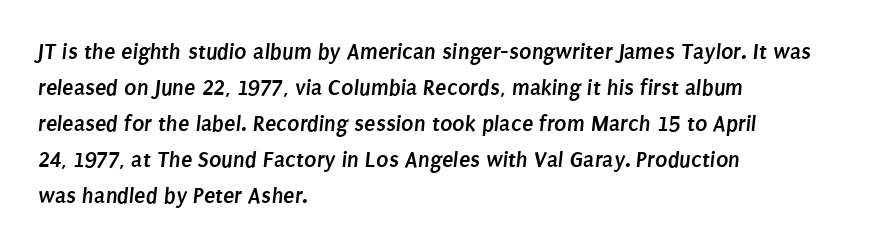
{"bold": "yes", "underline": "no", "align": "left", "line_spacing": "normal", "line_spacing_ratio": 1.56, "letter_spacing": "normal", "letter_spacing_em": 0.0, "glyph_px": 23}
